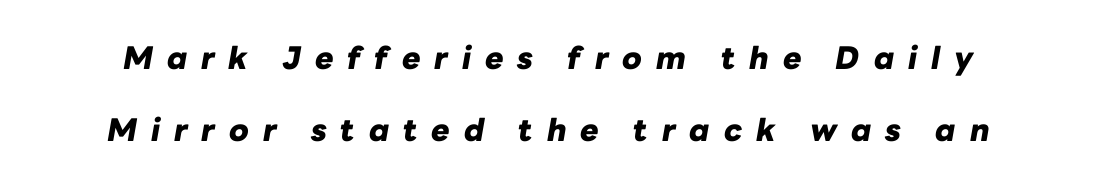
{"italic": "yes", "lean": "right", "slant_degrees": 10, "bold": "yes", "weight": "heavy", "width": "normal", "stroke_contrast": "low", "x_height": "medium", "monospaced": "no", "underline": "no", "line_spacing": "loose", "line_spacing_ratio": 2.32, "letter_spacing": "wide", "letter_spacing_em": 0.45, "glyph_px": 31}
